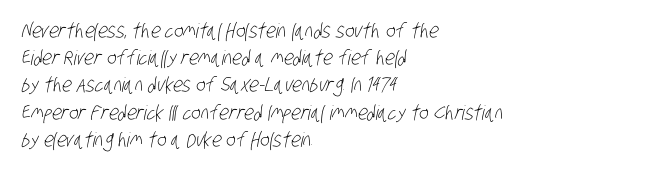
Glyph-to-glyph distance matches everyday printed text. The gap between lines stays unmarked. Vertical stems look standard width or narrower in stroke. The passage shown stacks its lines at a standard gap. The compositor pushed each line to the left boundary.
